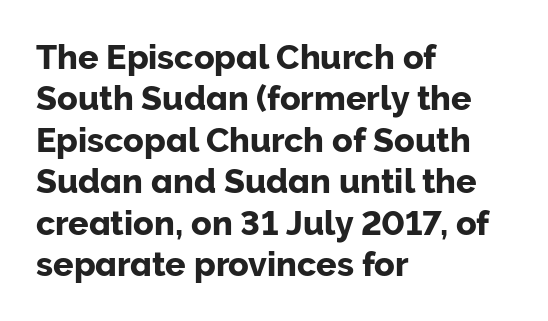
{"serif": "no", "italic": "no", "width": "normal", "stroke_contrast": "low", "x_height": "medium", "monospaced": "no", "underline": "no", "align": "left", "line_spacing_ratio": 1.22, "letter_spacing": "normal", "letter_spacing_em": 0.0, "glyph_px": 34}
